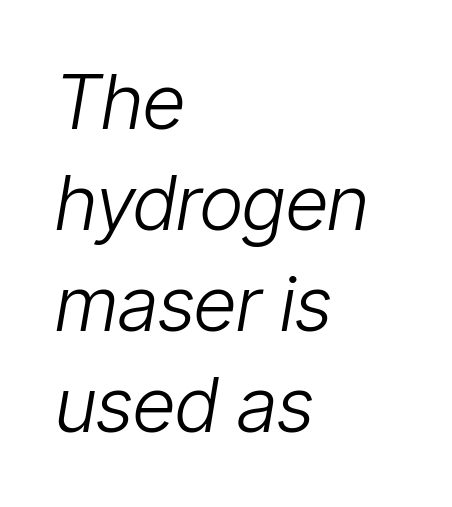
The space between consecutive lines is moderate. Each row of text sits above clean, open space. Italic? Definitely — the glyphs are oblique. The passage is arranged the way most books set body copy — flush left. Do the characters align in a grid? No, the font is proportional.
